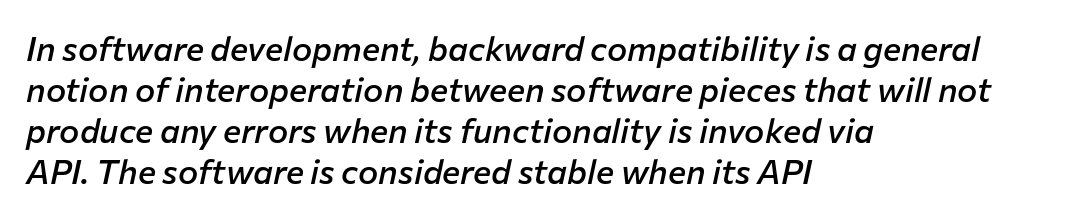
The image shows 34 px semibold type, italic (leaning right); set left-aligned, line spacing 1.21x, normal letter spacing, not underlined; low stroke contrast and a medium x-height.
